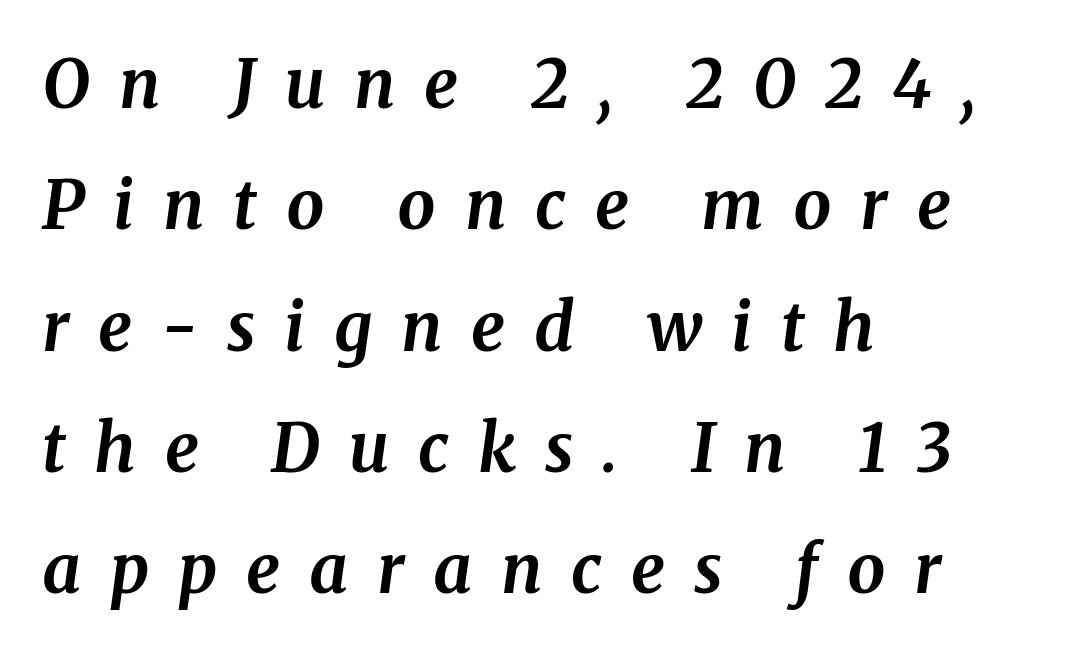
Reading down the block, your eye returns to a fixed left position each line. This sample uses a serif face. Proportional: the letters do not fall into vertical columns. Descender tails drop into unmarked territory. Heavy, bold letterforms.
